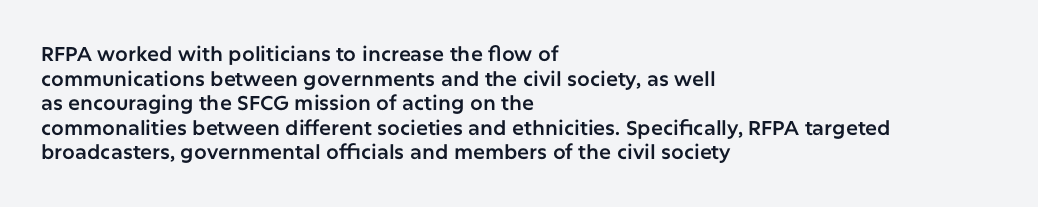
{"italic": "no", "underline": "no", "align": "left", "line_spacing_ratio": 1.23, "letter_spacing": "normal", "letter_spacing_em": 0.0, "glyph_px": 20}
